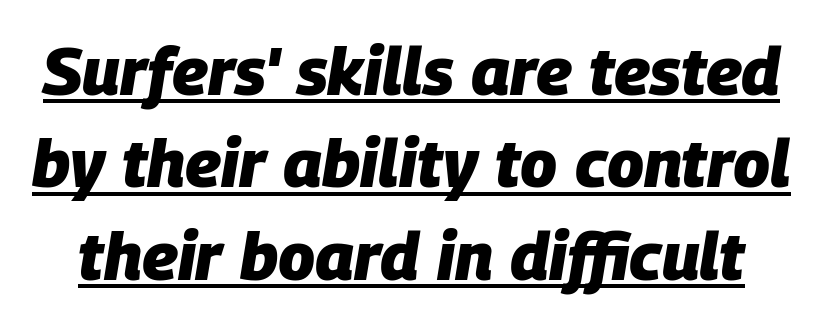
{"italic": "yes", "lean": "right", "slant_degrees": 9, "bold": "yes", "weight": "heavy", "width": "normal", "stroke_contrast": "low", "x_height": "large", "monospaced": "no", "underline": "yes", "line_spacing": "normal", "line_spacing_ratio": 1.38, "letter_spacing": "normal", "letter_spacing_em": 0.0, "glyph_px": 67}
